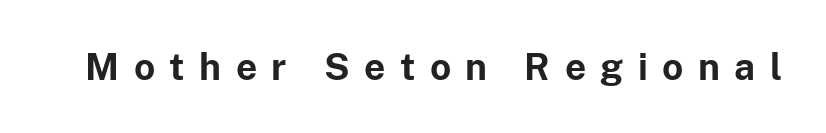
Type style note: lacks serifs. Looks like regular typesetting: each glyph gets only the width it needs. If you drew a line through each stem, it would be perfectly vertical. These lines have a slow, spaced-out rhythm from letter to letter. Words float on clear page, feet unadorned. The characters look thick and weighty, a clear bold.
